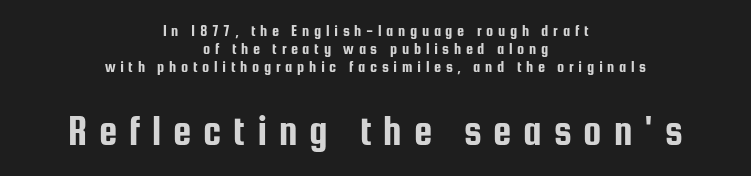
{"serif": "no", "italic": "no", "width": "condensed", "stroke_contrast": "low", "x_height": "medium", "monospaced": "no", "underline": "no", "align": "center", "line_spacing": "tight", "line_spacing_ratio": 1.11, "letter_spacing": "wide", "letter_spacing_em": 0.29, "larger_block": "second", "size_ratio": 2.56, "glyph_px": 41}
